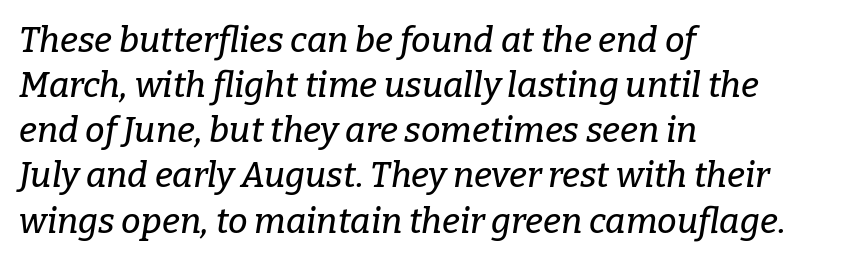
{"serif": "yes", "italic": "yes", "lean": "right", "slant_degrees": 9, "width": "normal", "stroke_contrast": "low", "x_height": "medium", "monospaced": "no", "underline": "no", "align": "left", "line_spacing": "normal", "line_spacing_ratio": 1.29, "letter_spacing": "normal", "letter_spacing_em": 0.0, "glyph_px": 35}
